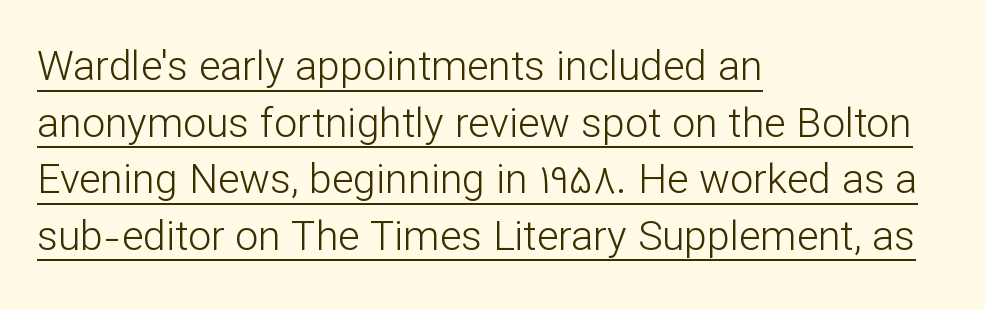
Heaviness? Minimal to ordinary, like unemphasized prose. Each new line begins a customary step beneath the previous one. What decoration does the sample have? An underline. The compositor pushed each line to the left boundary. Default kerning and tracking; the words read as compact shapes. The lettering stays uniformly vertical, giving the passage a roman look.
